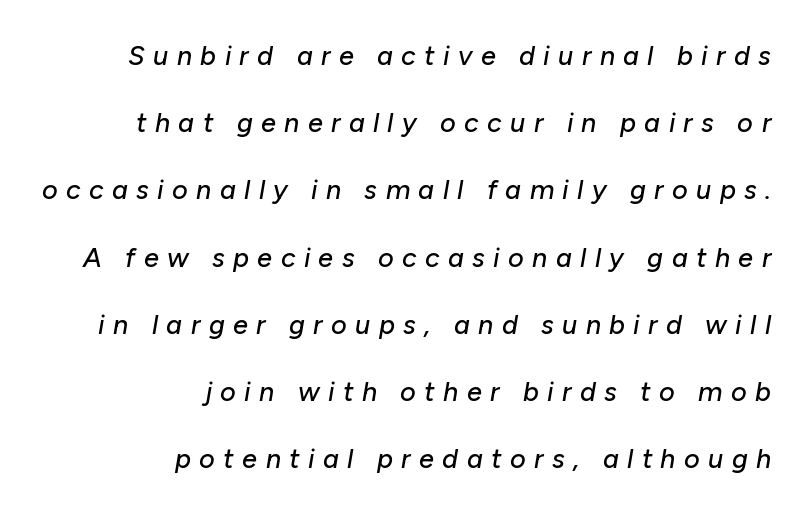
Q: Is the text italic (slanted)? A: Yes, it leans right by about 10 degrees.
Q: Is the text underlined? A: No.
Q: How is the paragraph aligned? A: Right-aligned.
Q: Is the spacing between letters normal or unusually wide? A: Unusually wide.
Q: Is the spacing between lines tight, normal or loose? A: Loose.
